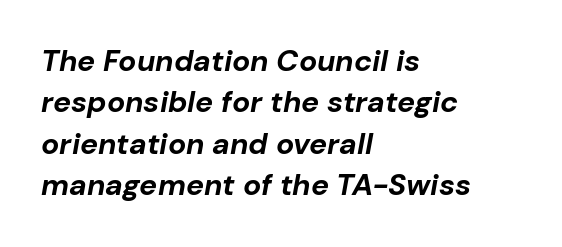
Q: Is the text bold? A: Yes.
Q: Is the text italic (slanted)? A: Yes, it leans right by about 10 degrees.
Q: Is the text underlined? A: No.
Q: How is the paragraph aligned? A: Left-aligned.
Q: Is the spacing between letters normal or unusually wide? A: Normal.
Q: Is the spacing between lines tight, normal or loose? A: Normal.
Q: Width (condensed, normal, or wide)? A: Normal.
Q: Stroke contrast? A: Low.
Q: x-height? A: Medium.
Q: Monospaced? A: No.
